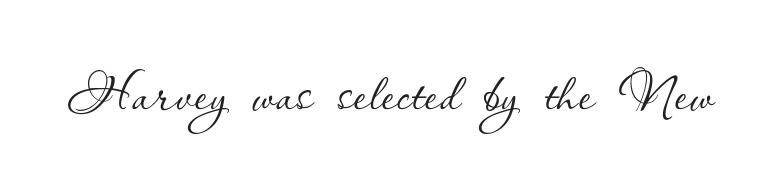
Q: Is the text bold? A: No.
Q: Is the text italic (slanted)? A: Yes.
Q: Is the text underlined? A: No.
Q: Is the spacing between letters normal or unusually wide? A: Normal.
Q: Width (condensed, normal, or wide)? A: Normal.
Q: Stroke contrast? A: Low.
Q: x-height? A: Small.
Q: Monospaced? A: No.
